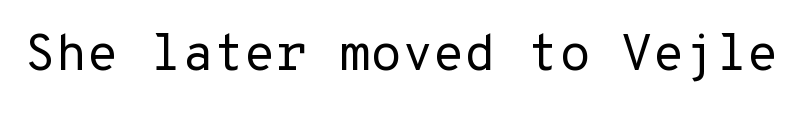
Q: Is the text bold? A: No.
Q: Is the text italic (slanted)? A: No, it is upright.
Q: Is the typeface a serif or a sans-serif typeface? A: Sans-serif.
Q: Is the text underlined? A: No.
Q: Is the spacing between letters normal or unusually wide? A: Normal.
Q: Width (condensed, normal, or wide)? A: Normal.
Q: Stroke contrast? A: Low.
Q: x-height? A: Medium.
Q: Monospaced? A: Yes.
